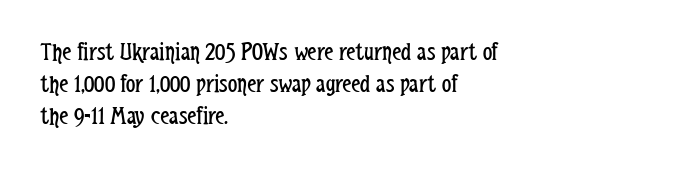
Q: Is the text bold? A: No.
Q: Is the text italic (slanted)? A: No, it is upright.
Q: Is the text underlined? A: No.
Q: How is the paragraph aligned? A: Left-aligned.
Q: Is the spacing between letters normal or unusually wide? A: Normal.
